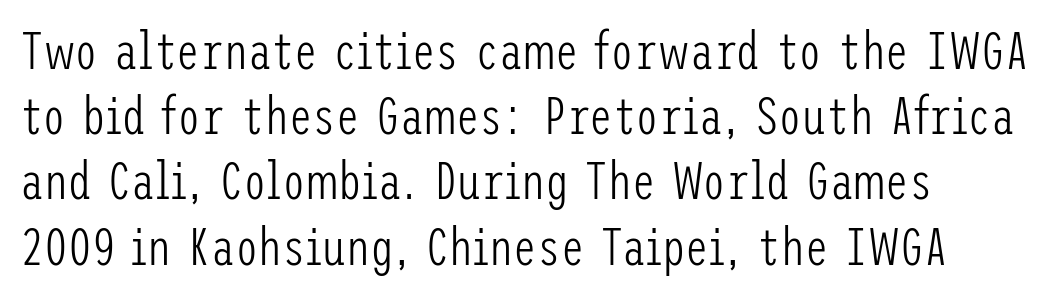
{"serif": "no", "italic": "no", "bold": "no", "weight": "light", "width": "condensed", "stroke_contrast": "low", "x_height": "medium", "underline": "no", "align": "left", "line_spacing_ratio": 1.23, "letter_spacing": "normal", "letter_spacing_em": 0.0, "glyph_px": 53}
